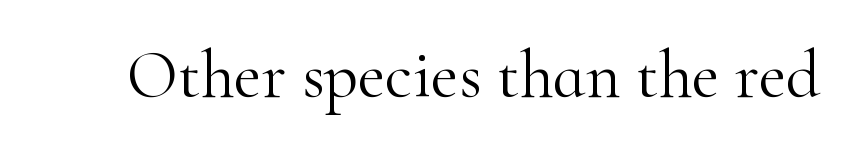
The letters advance in unequal steps, a hallmark of proportional type. This is not heavy type; no bold has been used. Honestly, the letter spacing is just normal — you wouldn't notice it. Examine the stroke ends and you'll spot serifs. A bare baseline throughout the passage. Italic: no, the glyphs are upright roman.
